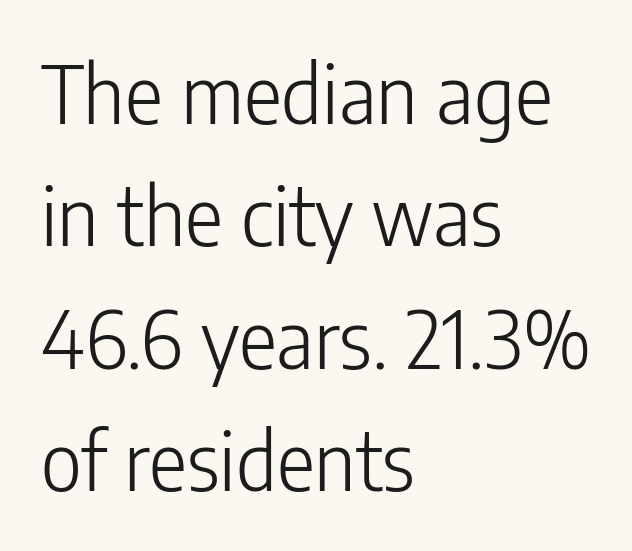
Q: Is the text bold? A: No.
Q: Is the text italic (slanted)? A: No, it is upright.
Q: Is the typeface a serif or a sans-serif typeface? A: Sans-serif.
Q: Is the text underlined? A: No.
Q: How is the paragraph aligned? A: Left-aligned.
Q: Is the spacing between letters normal or unusually wide? A: Normal.
Q: Is the spacing between lines tight, normal or loose? A: Normal.
Q: Width (condensed, normal, or wide)? A: Condensed.
Q: Stroke contrast? A: Low.
Q: x-height? A: Medium.
Q: Monospaced? A: No.
